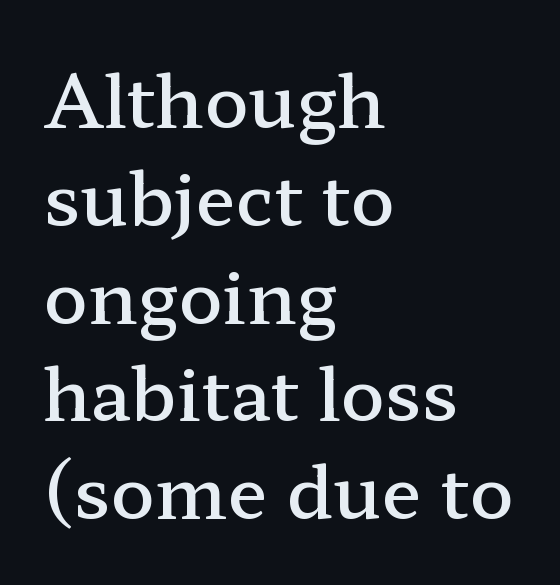
Q: Is the text bold? A: Semi-bold.
Q: Is the text italic (slanted)? A: No, it is upright.
Q: Is the typeface a serif or a sans-serif typeface? A: Serif.
Q: Is the text underlined? A: No.
Q: How is the paragraph aligned? A: Left-aligned.
Q: Is the spacing between letters normal or unusually wide? A: Normal.
Q: Is the spacing between lines tight, normal or loose? A: Normal.
Q: Width (condensed, normal, or wide)? A: Wide.
Q: Stroke contrast? A: Low.
Q: x-height? A: Medium.
Q: Monospaced? A: No.
